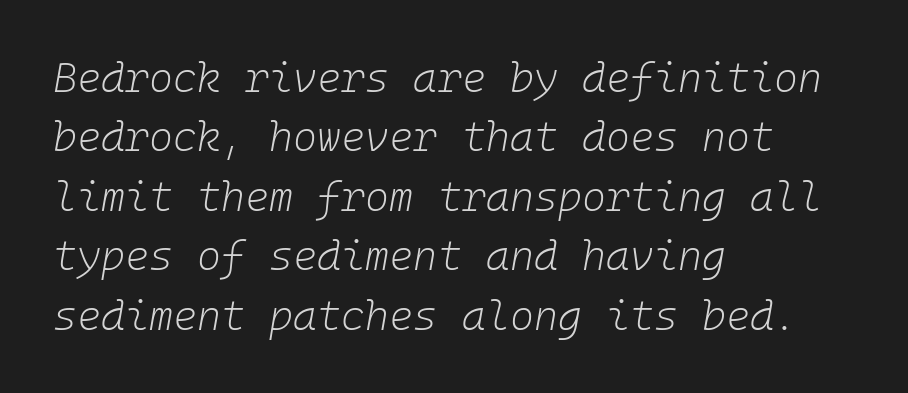
{"italic": "yes", "lean": "right", "slant_degrees": 10, "bold": "no", "weight": "light", "width": "normal", "stroke_contrast": "low", "x_height": "medium", "monospaced": "yes", "underline": "no", "align": "left", "line_spacing": "normal", "line_spacing_ratio": 1.45, "letter_spacing": "normal", "letter_spacing_em": 0.0, "glyph_px": 41}
